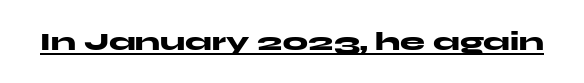
The face used here appears with an underline applied. Nope, not italic — everything's standing straight. This is heavy type, rendered in bold. Nobody touched the tracking dial on this one.
